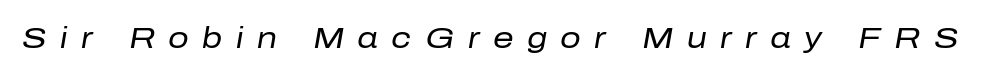
The image shows 29 px regular-weight type, italic (leaning right); set unusually wide letter spacing (+0.46 em), not underlined; low stroke contrast and a medium x-height.
